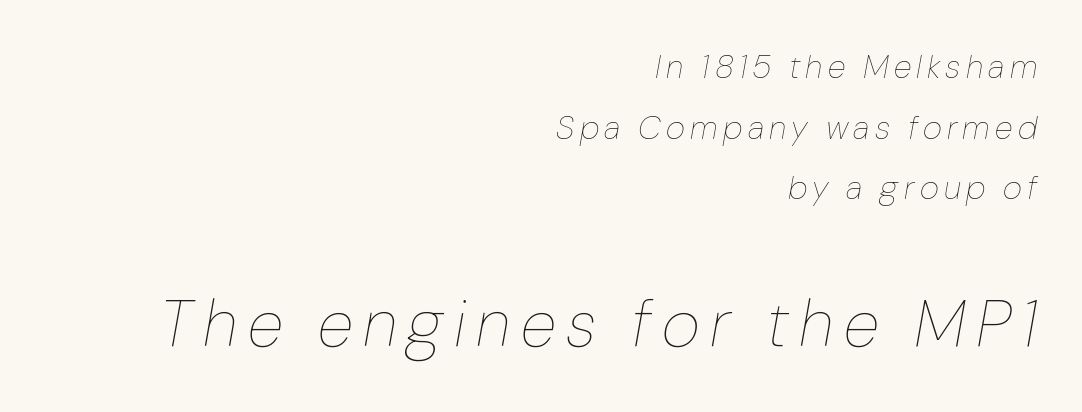
These lines are rendered in a variable-pitch font. Of the two passages, the one underneath uses the larger point size. Bold? No — there's no thickening of the strokes. The paragraph shown leans on its right margin. Style check: oblique. Quick note: underline off.
